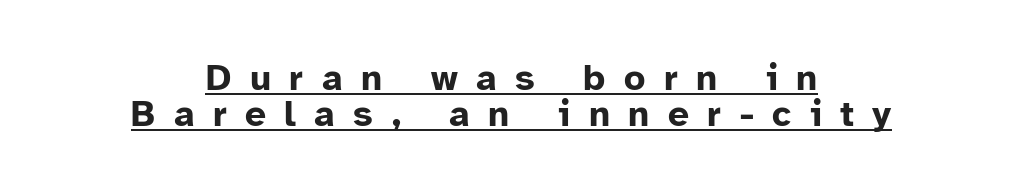
{"serif": "no", "italic": "no", "bold": "yes", "weight": "bold", "width": "normal", "stroke_contrast": "low", "x_height": "medium", "monospaced": "no", "underline": "yes", "align": "center", "line_spacing": "tight", "line_spacing_ratio": 0.97, "letter_spacing": "wide", "letter_spacing_em": 0.5, "glyph_px": 37}
